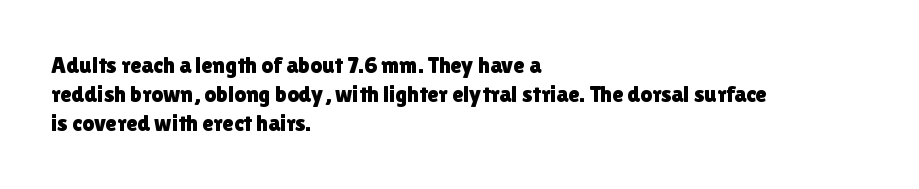
Q: Is the text italic (slanted)? A: No, it is upright.
Q: Is the text underlined? A: No.
Q: How is the paragraph aligned? A: Left-aligned.
Q: Is the spacing between letters normal or unusually wide? A: Normal.
Q: Is the spacing between lines tight, normal or loose? A: Normal.
